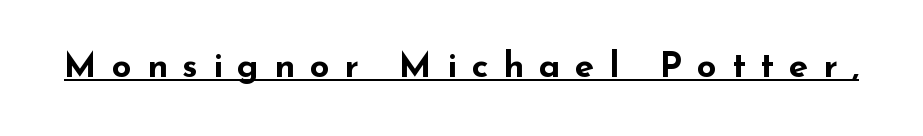
The image shows 35 px bold, wide sans-serif type, upright; set unusually wide letter spacing (+0.42 em), underlined; low stroke contrast and a small x-height.
